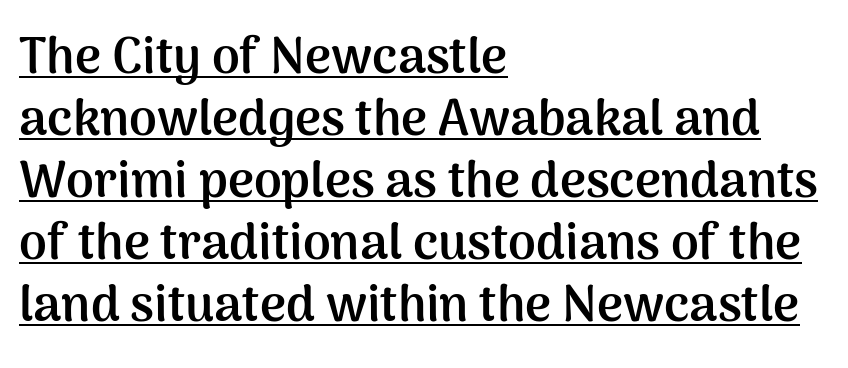
It's the straight-up-and-down kind of type. You'd pick this weight for a headline — it's a proper bold. The letters sit at their default tracking, neither squeezed nor spread. The face used here is proportionally spaced, like ordinary book or web type. Students, observe the line beneath the letters — that is underlining. The typeface chosen for these lines omits serifs.
